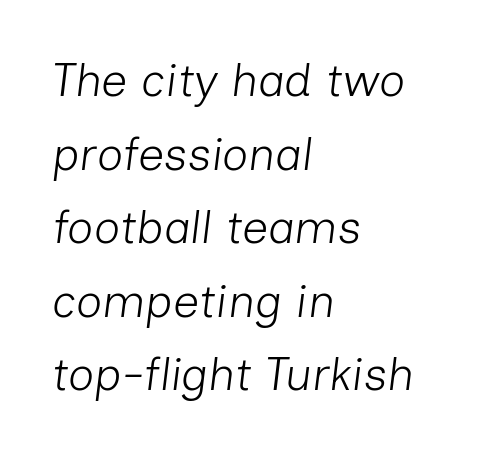
Q: Is the text bold? A: No.
Q: Is the text italic (slanted)? A: Yes, it leans right by about 7 degrees.
Q: Is the text underlined? A: No.
Q: How is the paragraph aligned? A: Left-aligned.
Q: Is the spacing between letters normal or unusually wide? A: Normal.
Q: Is the spacing between lines tight, normal or loose? A: Normal.
Q: Width (condensed, normal, or wide)? A: Normal.
Q: Stroke contrast? A: Low.
Q: x-height? A: Medium.
Q: Monospaced? A: No.
